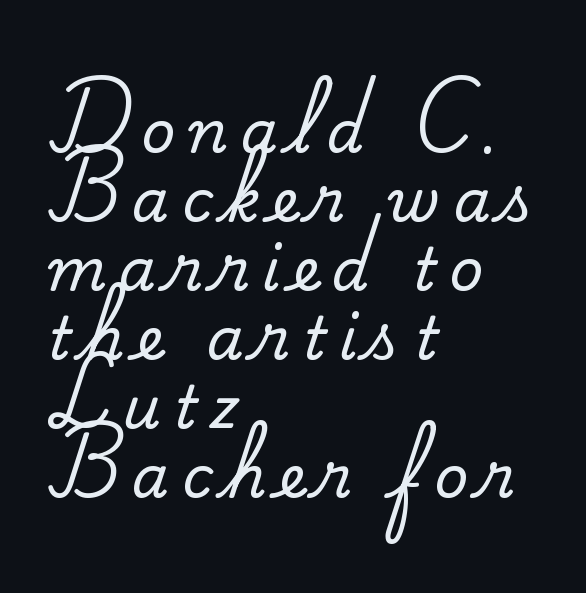
Q: Is the text italic (slanted)? A: Yes.
Q: Is the typeface a serif or a sans-serif typeface? A: Serif.
Q: Is the text underlined? A: No.
Q: How is the paragraph aligned? A: Left-aligned.
Q: Is the spacing between letters normal or unusually wide? A: Unusually wide.
Q: Width (condensed, normal, or wide)? A: Normal.
Q: Stroke contrast? A: Medium.
Q: x-height? A: Small.
Q: Monospaced? A: No.
